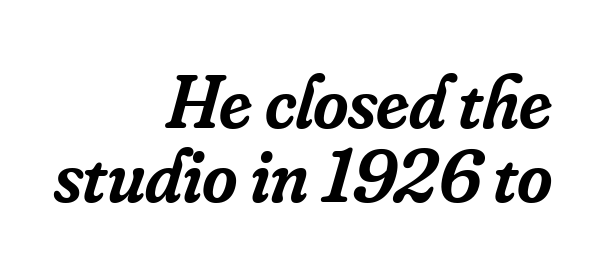
The image shows 76 px semibold serif type, italic (leaning right); set right-aligned, tight line spacing (0.97x), normal letter spacing, not underlined; low stroke contrast and a small x-height.
